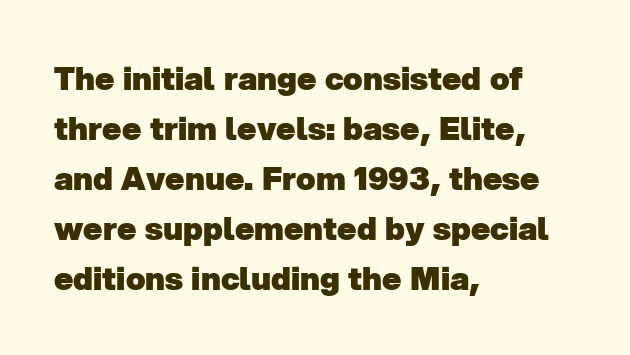
Q: Is the text bold? A: Yes.
Q: Is the typeface a serif or a sans-serif typeface? A: Sans-serif.
Q: Is the text underlined? A: No.
Q: How is the paragraph aligned? A: Left-aligned.
Q: Is the spacing between letters normal or unusually wide? A: Normal.
Q: Is the spacing between lines tight, normal or loose? A: Normal.
Q: Width (condensed, normal, or wide)? A: Normal.
Q: Stroke contrast? A: Low.
Q: x-height? A: Medium.
Q: Monospaced? A: No.
